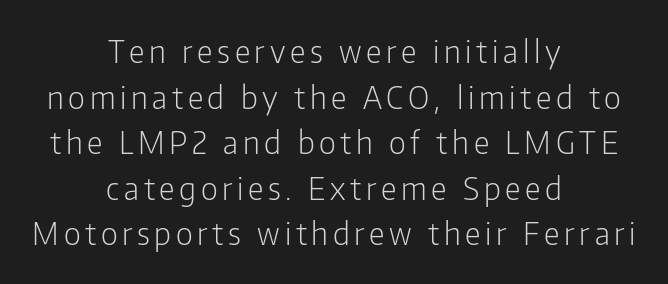
{"serif": "no", "italic": "no", "bold": "no", "weight": "light", "width": "condensed", "stroke_contrast": "low", "x_height": "medium", "monospaced": "no", "underline": "no", "align": "center", "line_spacing": "normal", "line_spacing_ratio": 1.47, "glyph_px": 31}
